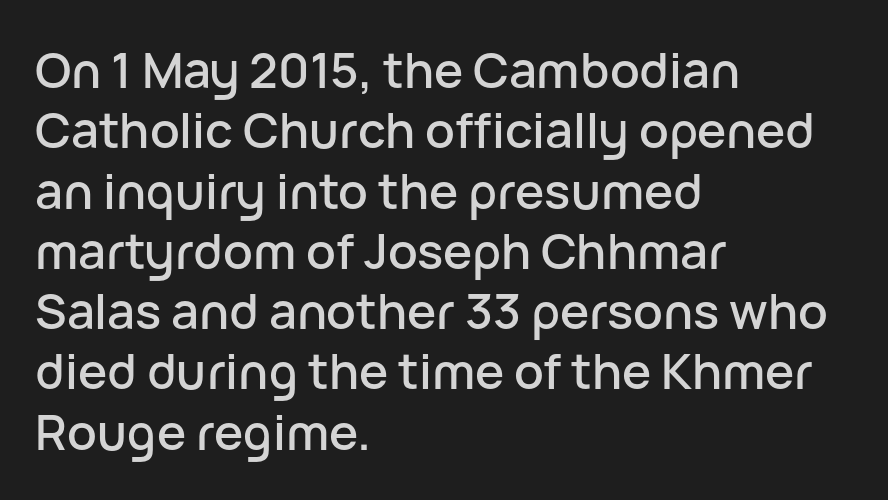
Letter spacing: default. Varying glyph widths throughout — classic text-font behaviour. No italicization has been applied; the sample stays upright. A bare baseline throughout the passage.
